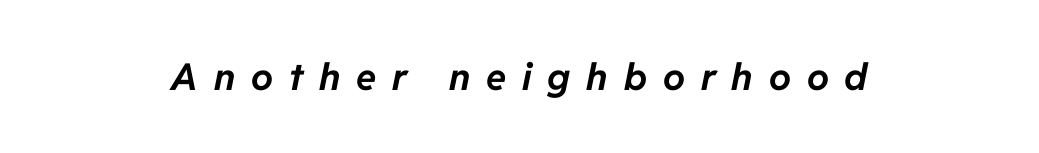
The image shows 37 px bold type, italic (leaning right); set centered, unusually wide letter spacing (+0.43 em), not underlined; low stroke contrast and a medium x-height.
